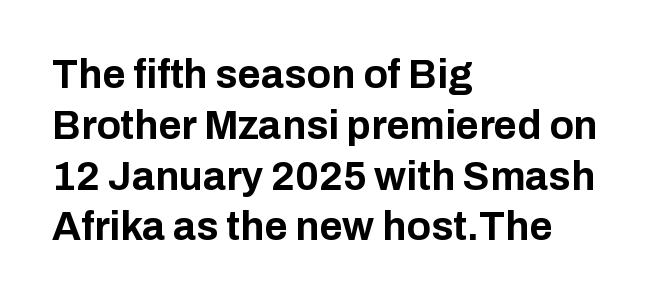
Q: Is the text bold? A: Yes.
Q: Is the text italic (slanted)? A: No, it is upright.
Q: Is the typeface a serif or a sans-serif typeface? A: Sans-serif.
Q: Is the text underlined? A: No.
Q: How is the paragraph aligned? A: Left-aligned.
Q: Is the spacing between letters normal or unusually wide? A: Normal.
Q: Is the spacing between lines tight, normal or loose? A: Normal.
Q: Width (condensed, normal, or wide)? A: Normal.
Q: Stroke contrast? A: Low.
Q: x-height? A: Medium.
Q: Monospaced? A: No.
